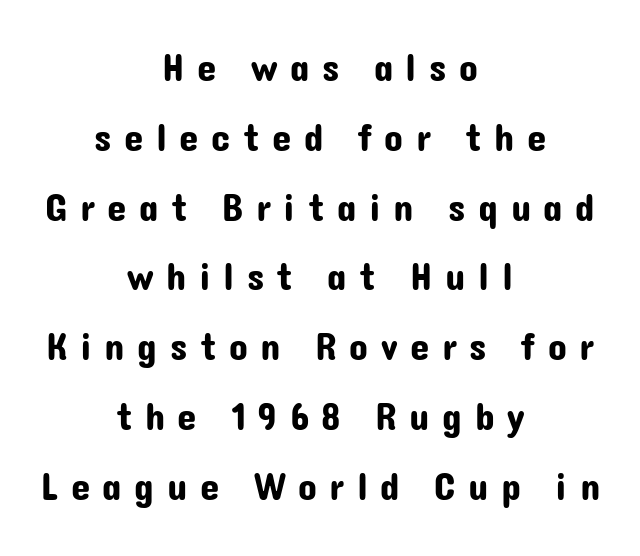
{"serif": "no", "italic": "no", "width": "normal", "stroke_contrast": "low", "x_height": "medium", "monospaced": "no", "underline": "no", "align": "center", "line_spacing_ratio": 1.79, "letter_spacing": "wide", "letter_spacing_em": 0.32, "glyph_px": 39}
